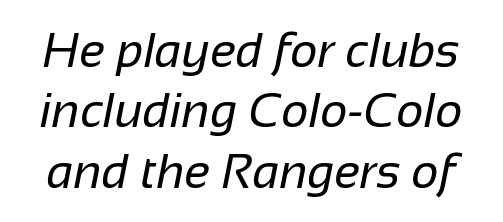
{"serif": "no", "bold": "no", "weight": "regular", "width": "normal", "stroke_contrast": "low", "x_height": "medium", "monospaced": "no", "underline": "no", "line_spacing": "normal", "line_spacing_ratio": 1.26, "letter_spacing": "normal", "letter_spacing_em": 0.0, "glyph_px": 48}
